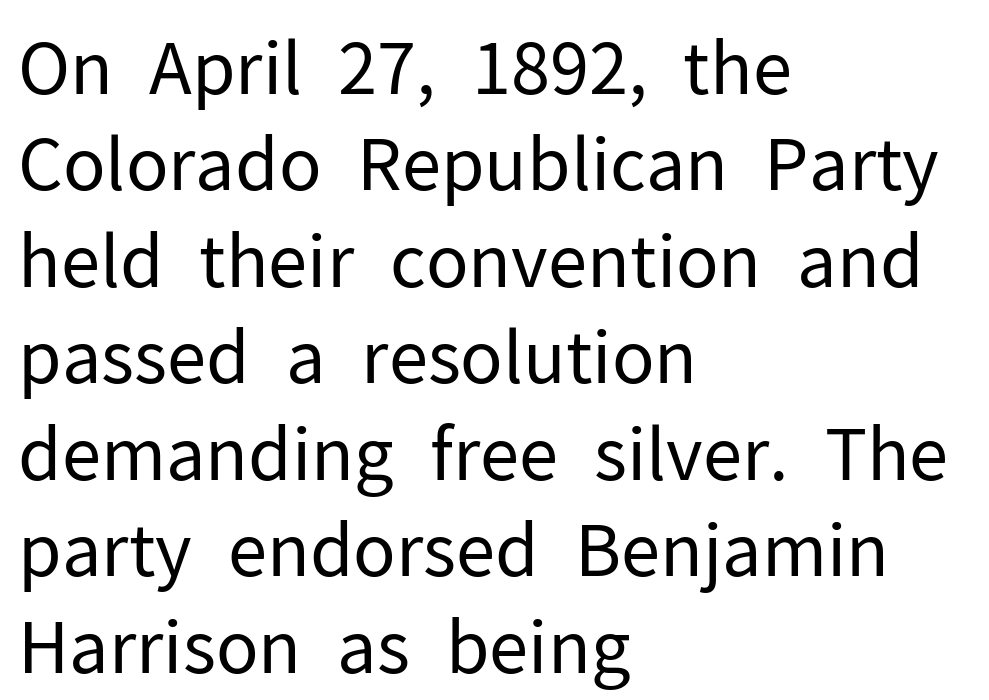
Q: Is the text bold? A: No.
Q: Is the text italic (slanted)? A: No, it is upright.
Q: Is the typeface a serif or a sans-serif typeface? A: Sans-serif.
Q: Is the text underlined? A: No.
Q: How is the paragraph aligned? A: Left-aligned.
Q: Is the spacing between letters normal or unusually wide? A: Normal.
Q: Is the spacing between lines tight, normal or loose? A: Normal.
Q: Width (condensed, normal, or wide)? A: Normal.
Q: Stroke contrast? A: Low.
Q: x-height? A: Medium.
Q: Monospaced? A: No.
